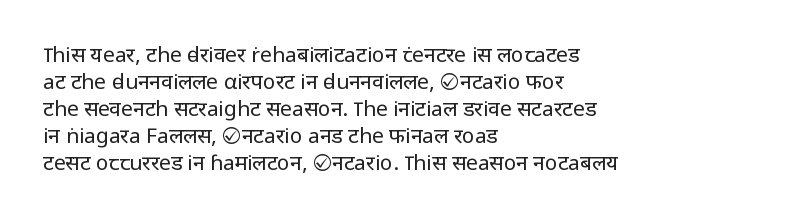
The image shows 21 px text type, upright; set left-aligned, normal line spacing (1.29x), normal letter spacing, not underlined.
